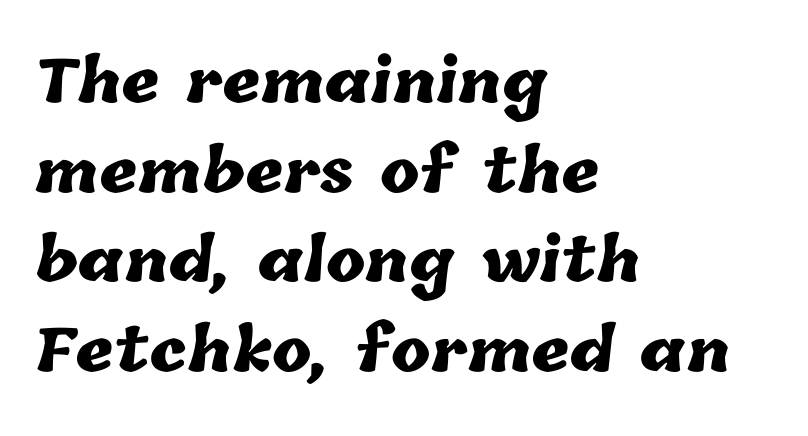
Q: Is the text bold? A: Yes.
Q: Is the text underlined? A: No.
Q: How is the paragraph aligned? A: Left-aligned.
Q: Is the spacing between letters normal or unusually wide? A: Normal.
Q: Is the spacing between lines tight, normal or loose? A: Normal.
Q: Width (condensed, normal, or wide)? A: Normal.
Q: Stroke contrast? A: Low.
Q: x-height? A: Medium.
Q: Monospaced? A: No.
